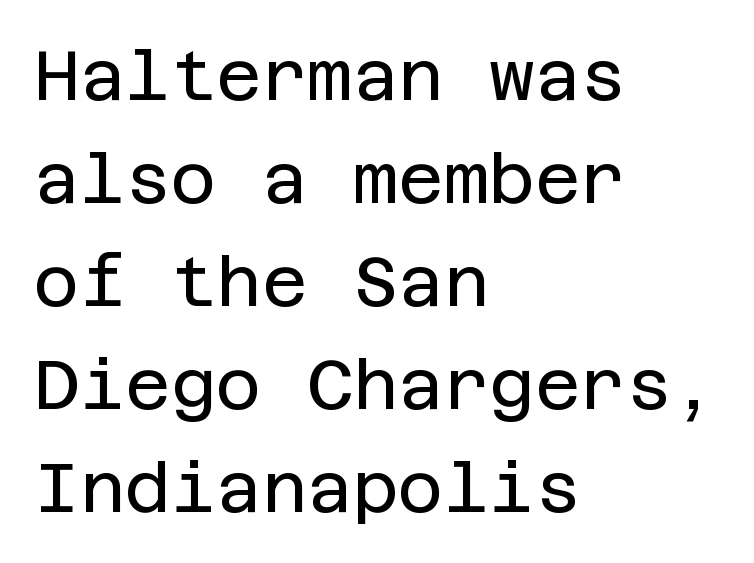
Between one letter and the next there's only the usual sliver of space. Classification — sans serif. Think standard paragraph weight, or any step lighter than that. The designer left line spacing at the default. Alignment: flush left. Posture: upright roman.
